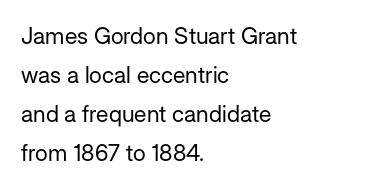
{"italic": "no", "bold": "no", "underline": "no", "align": "left", "line_spacing": "normal", "line_spacing_ratio": 1.7, "letter_spacing": "normal", "letter_spacing_em": 0.0, "glyph_px": 23}
